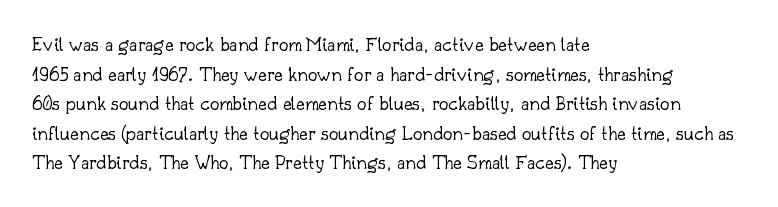
Quick note: underline off. Do the letters lean? They stand straight. The text block is weighted toward the left margin, trailing off unevenly rightward. This rendering leaves character spacing at its baseline value. Vertical spacing — default.
